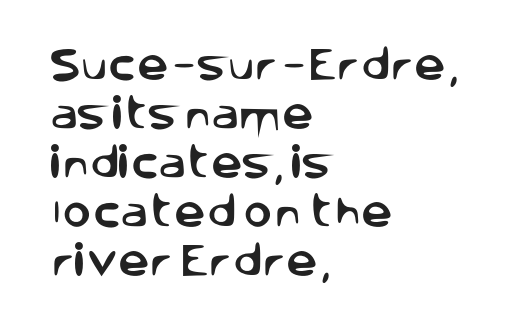
Unmarked baselines from the first word to the last. Posture: upright roman. Is this a sans? Yes — the strokes have no serifs. Compared with a centered layout, this one pins lines to the left instead. Character widths vary here, with narrow letters taking less room than wide ones. How would I describe the line gaps? Plain and ordinary.
